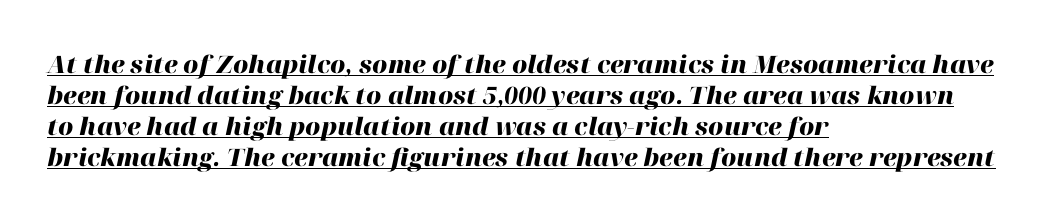
{"italic": "yes", "lean": "right", "slant_degrees": 12, "bold": "yes", "underline": "yes", "align": "left", "line_spacing": "normal", "line_spacing_ratio": 1.29, "letter_spacing": "normal", "letter_spacing_em": 0.0, "glyph_px": 24}
